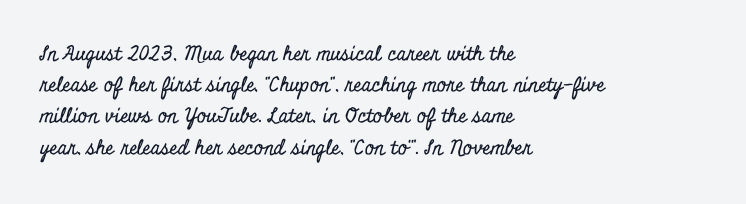
{"underline": "no", "align": "left", "line_spacing": "normal", "line_spacing_ratio": 1.56, "letter_spacing": "normal", "letter_spacing_em": 0.0, "glyph_px": 20}
